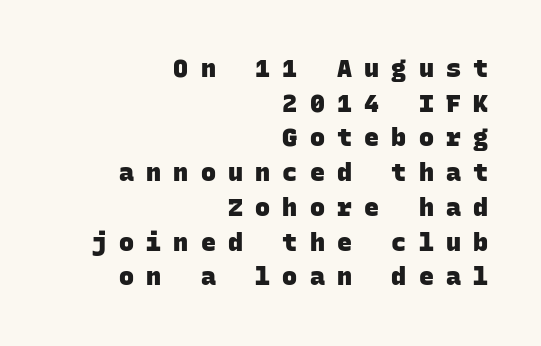
Q: Is the text bold? A: Yes.
Q: Is the text underlined? A: No.
Q: How is the paragraph aligned? A: Right-aligned.
Q: Is the spacing between letters normal or unusually wide? A: Unusually wide.
Q: Is the spacing between lines tight, normal or loose? A: Normal.
